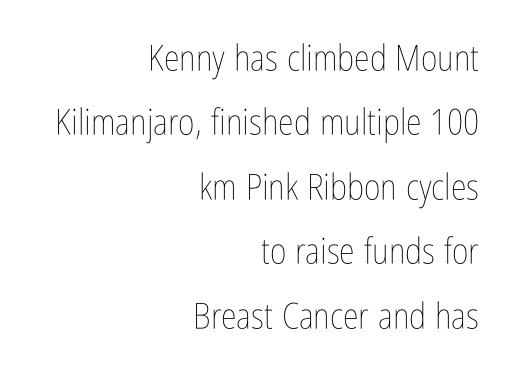
The image shows 36 px thin, condensed type, upright; set right-aligned, line spacing 1.79x, normal letter spacing, not underlined; low stroke contrast and a medium x-height.
